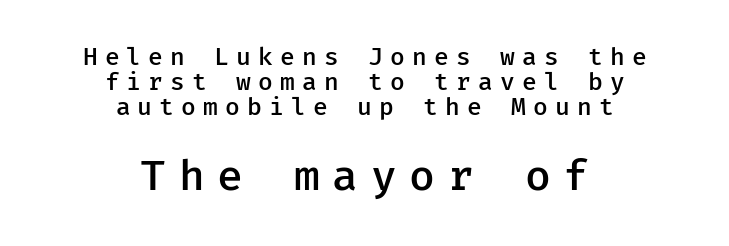
{"serif": "no", "italic": "no", "bold": "semi", "weight": "semibold", "width": "normal", "stroke_contrast": "low", "x_height": "medium", "monospaced": "yes", "underline": "no", "align": "center", "line_spacing": "tight", "line_spacing_ratio": 1.05, "letter_spacing": "wide", "letter_spacing_em": 0.3, "larger_block": "second", "size_ratio": 1.75, "glyph_px": 42}
